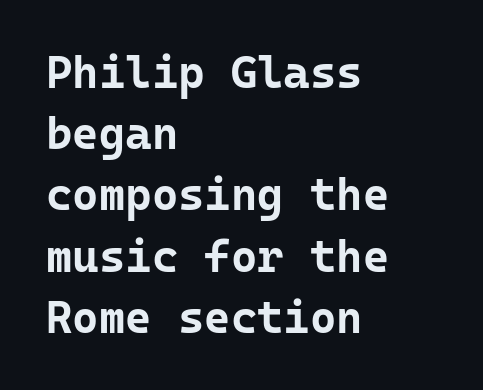
Short note: letters normally spaced. Interline gaps are of average width in this sample. Descenders are the only things crossing below the line. Spacing verdict: monospaced, one width for all characters. Typeset ragged right — the left edge is the straight one. In terms of letterform style, serifs are entirely absent.
